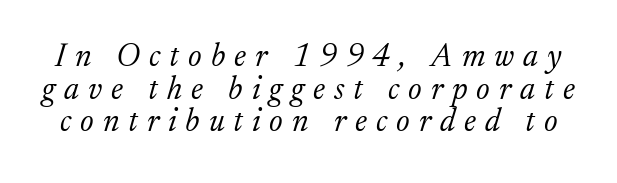
{"serif": "yes", "italic": "yes", "lean": "right", "slant_degrees": 17, "bold": "no", "weight": "light", "width": "normal", "stroke_contrast": "low", "x_height": "medium", "monospaced": "no", "underline": "no", "line_spacing": "tight", "line_spacing_ratio": 1.02, "letter_spacing": "wide", "letter_spacing_em": 0.28, "glyph_px": 32}
